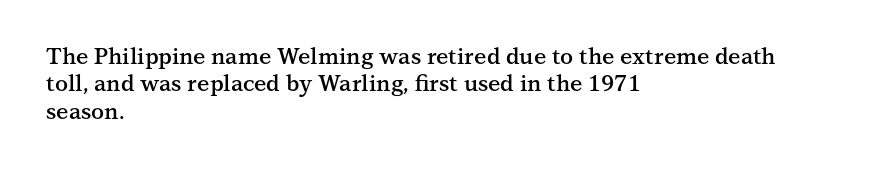
The image shows 22 px text type, upright; set left-aligned, line spacing 1.24x, normal letter spacing, not underlined.
